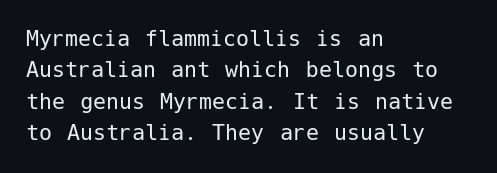
What stands out about the letter spacing? Nothing — it is the standard amount. The rendering anchors every line to the left-hand side. A light-to-regular cut is what we see here. Ordinary non-slanted type is in use.
